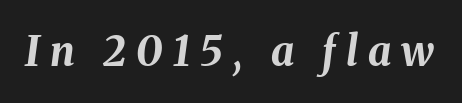
The glyphs look as if they've been sheared to an angle. Has an underline been added? It has not. Heavy-handed strokes throughout: this text is bold. The tracking jumps out immediately: characters are airy and widely separated. Proportional: the letters do not fall into vertical columns.
